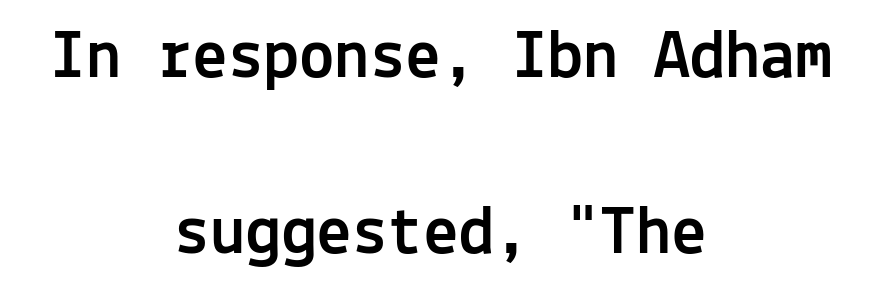
Each letter, wide or thin by design, is forced into the same width here. Serifs: no, the terminals of the letterforms are clean. Does the leading feel generous? Absolutely, it's lavish. The horizontal fit of the characters is conventional and even.
